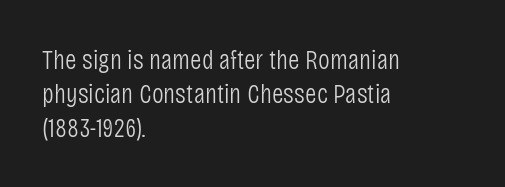
Q: Is the text bold? A: No.
Q: Is the text italic (slanted)? A: No, it is upright.
Q: Is the typeface a serif or a sans-serif typeface? A: Sans-serif.
Q: Is the text underlined? A: No.
Q: How is the paragraph aligned? A: Left-aligned.
Q: Is the spacing between letters normal or unusually wide? A: Normal.
Q: Width (condensed, normal, or wide)? A: Condensed.
Q: Stroke contrast? A: Low.
Q: x-height? A: Large.
Q: Monospaced? A: No.
